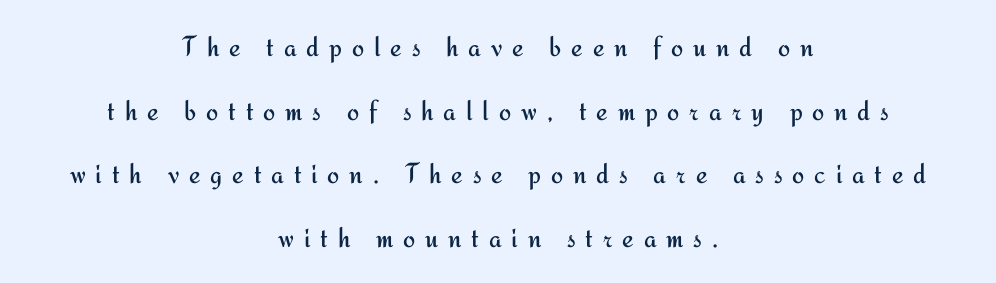
Q: Is the text bold? A: No.
Q: Is the text italic (slanted)? A: No, it is upright.
Q: Is the typeface a serif or a sans-serif typeface? A: Sans-serif.
Q: Is the text underlined? A: No.
Q: How is the paragraph aligned? A: Centered.
Q: Is the spacing between letters normal or unusually wide? A: Unusually wide.
Q: Is the spacing between lines tight, normal or loose? A: Loose.
Q: Width (condensed, normal, or wide)? A: Normal.
Q: Stroke contrast? A: Medium.
Q: x-height? A: Small.
Q: Monospaced? A: No.
